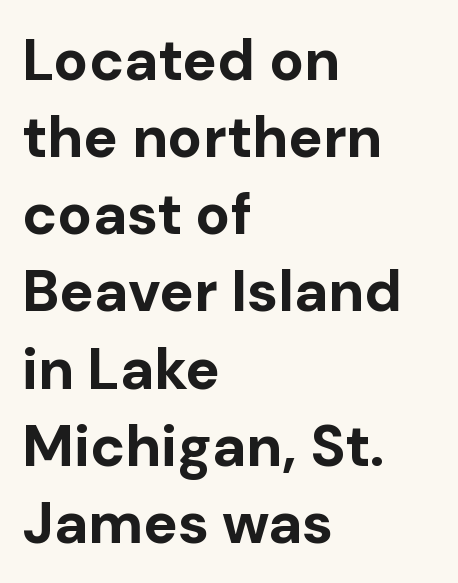
One-word summary of the alignment: left. The font's upright variant was chosen for this text. The letters advance in unequal steps, a hallmark of proportional type. Line spacing here is normal.
